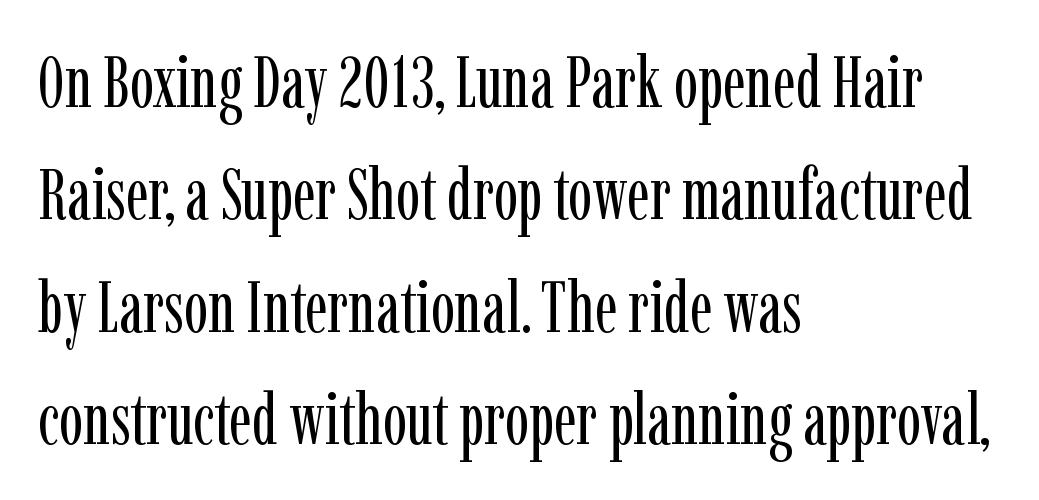
The image shows 72 px regular-weight, condensed serif type, upright; set left-aligned, normal line spacing (1.56x), normal letter spacing, not underlined; low stroke contrast and a medium x-height.
